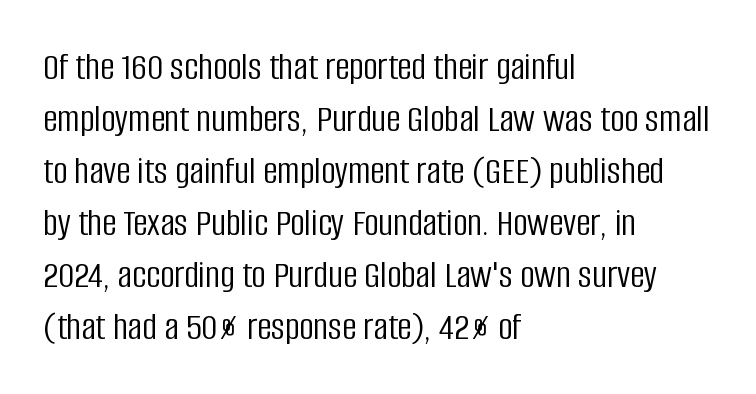
Q: Is the text bold? A: No.
Q: Is the text italic (slanted)? A: No, it is upright.
Q: Is the typeface a serif or a sans-serif typeface? A: Sans-serif.
Q: Is the text underlined? A: No.
Q: How is the paragraph aligned? A: Left-aligned.
Q: Is the spacing between letters normal or unusually wide? A: Normal.
Q: Is the spacing between lines tight, normal or loose? A: Normal.
Q: Width (condensed, normal, or wide)? A: Condensed.
Q: Stroke contrast? A: Low.
Q: x-height? A: Large.
Q: Monospaced? A: No.
